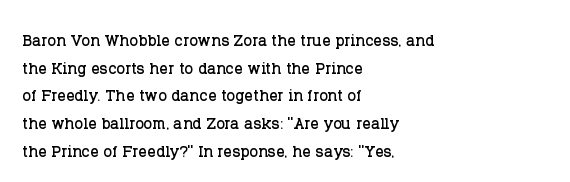
The image shows 21 px text type, upright; set left-aligned, normal line spacing (1.32x), normal letter spacing, not underlined.
